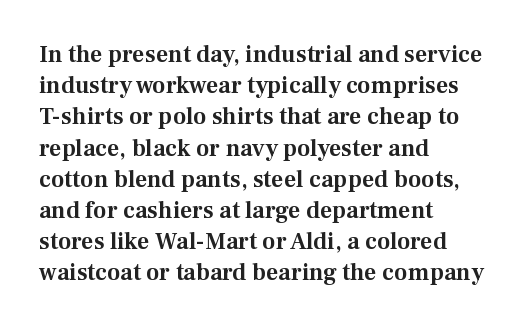
{"italic": "no", "underline": "no", "align": "left", "line_spacing": "normal", "line_spacing_ratio": 1.3, "letter_spacing": "normal", "letter_spacing_em": 0.0, "glyph_px": 24}
